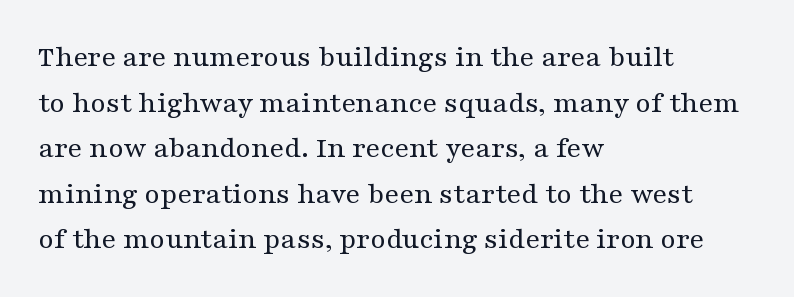
Q: Is the text bold? A: No.
Q: Is the text italic (slanted)? A: No, it is upright.
Q: Is the typeface a serif or a sans-serif typeface? A: Serif.
Q: Is the text underlined? A: No.
Q: How is the paragraph aligned? A: Left-aligned.
Q: Is the spacing between letters normal or unusually wide? A: Normal.
Q: Is the spacing between lines tight, normal or loose? A: Normal.
Q: Width (condensed, normal, or wide)? A: Wide.
Q: Stroke contrast? A: Medium.
Q: x-height? A: Medium.
Q: Monospaced? A: No.
